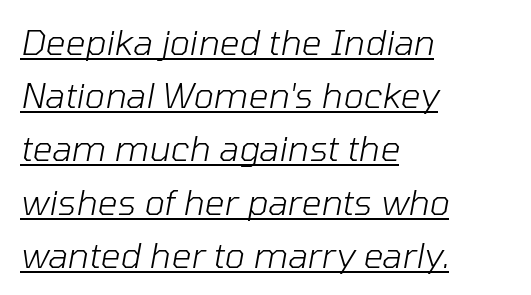
Q: Is the text bold? A: No.
Q: Is the text italic (slanted)? A: Yes, it leans right by about 10 degrees.
Q: Is the text underlined? A: Yes.
Q: How is the paragraph aligned? A: Left-aligned.
Q: Is the spacing between letters normal or unusually wide? A: Normal.
Q: Is the spacing between lines tight, normal or loose? A: Normal.
Q: Width (condensed, normal, or wide)? A: Normal.
Q: Stroke contrast? A: Low.
Q: x-height? A: Medium.
Q: Monospaced? A: No.
